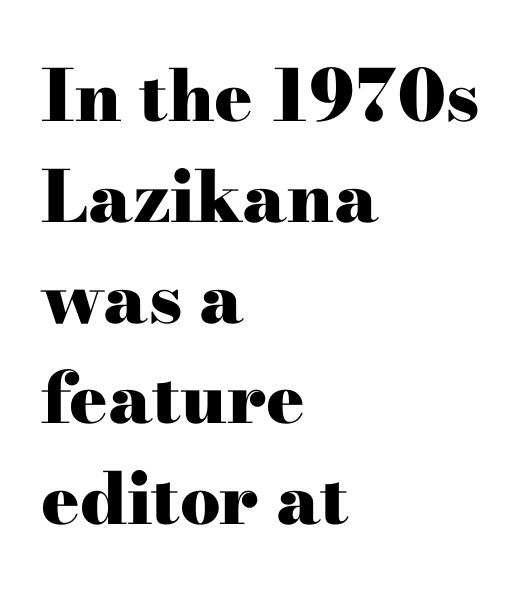
Small tapered or slab feet sit at the stroke ends, so this counts as serif. Caption: standard tracking, unaltered. Varying glyph widths throughout — classic text-font behaviour. No italicization has been applied; the sample stays upright. One-word summary of the alignment: left.
